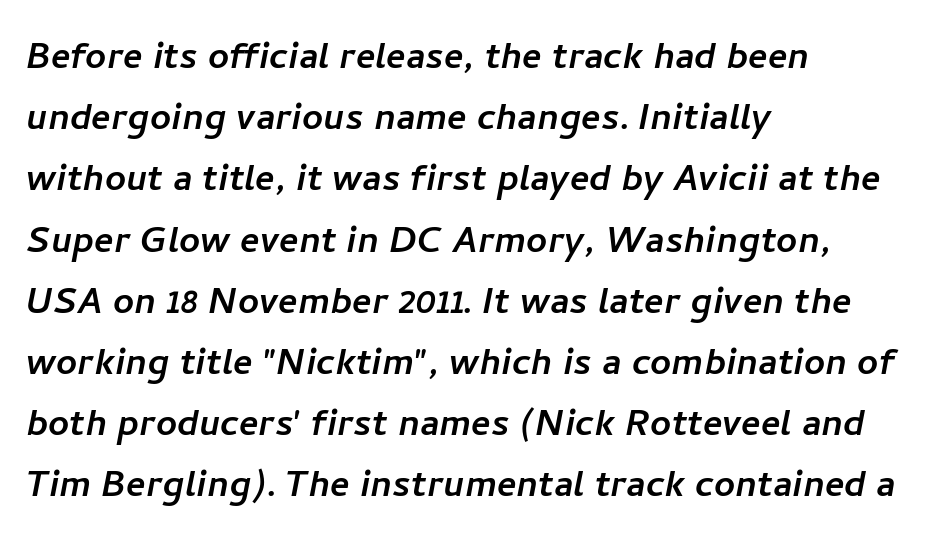
A student would call this left alignment; a typographer would say flush left, rag right. Stroke terminals: plain, sans-serif. Spacing verdict: proportional, widths tailored to each character. What's the leading like? Ordinary, nothing unusual. Bare-footed words on every line. The face used here is rendered with its standard letterfit.
